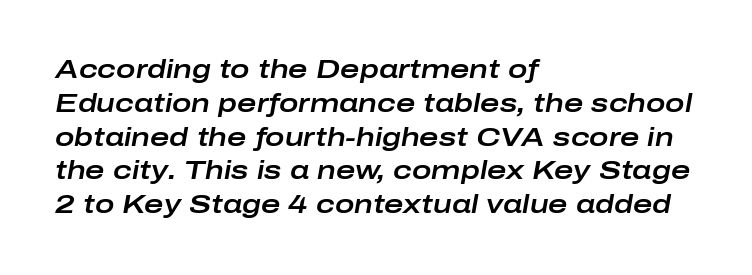
Q: Is the text italic (slanted)? A: Yes, it leans right by about 10 degrees.
Q: Is the text underlined? A: No.
Q: How is the paragraph aligned? A: Left-aligned.
Q: Is the spacing between letters normal or unusually wide? A: Normal.
Q: Is the spacing between lines tight, normal or loose? A: Normal.
